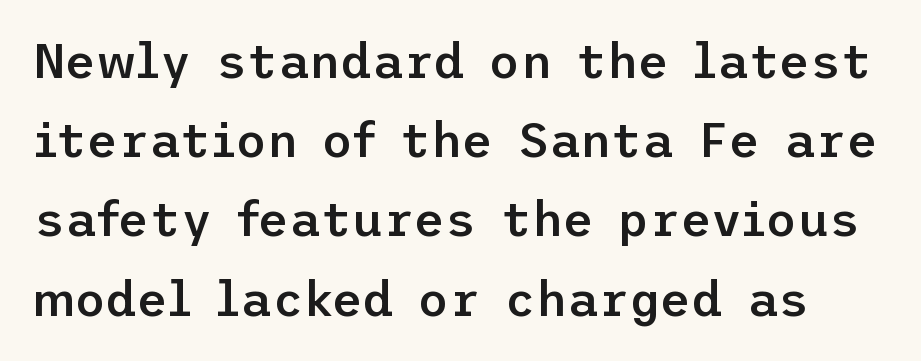
The image shows 48 px semibold sans-serif type, upright; set normal line spacing (1.65x), normal letter spacing, not underlined; low stroke contrast and a medium x-height.
